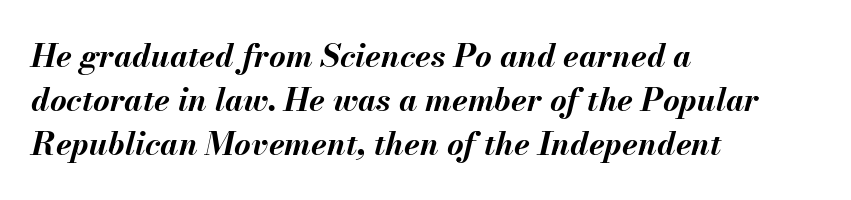
The image shows 32 px bold type, italic (leaning right); set left-aligned, normal line spacing (1.38x), normal letter spacing, not underlined; medium stroke contrast and a small x-height.
